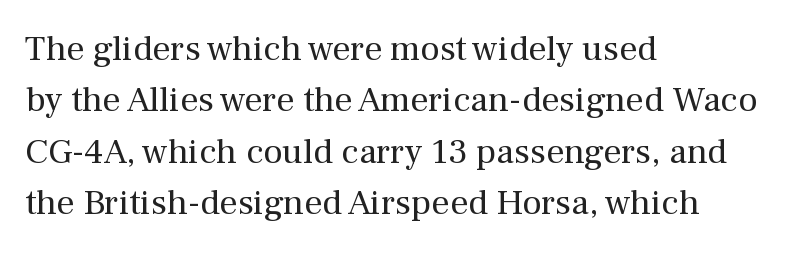
Q: Is the text bold? A: No.
Q: Is the text italic (slanted)? A: No, it is upright.
Q: Is the typeface a serif or a sans-serif typeface? A: Serif.
Q: Is the text underlined? A: No.
Q: How is the paragraph aligned? A: Left-aligned.
Q: Is the spacing between letters normal or unusually wide? A: Normal.
Q: Is the spacing between lines tight, normal or loose? A: Normal.
Q: Width (condensed, normal, or wide)? A: Normal.
Q: Stroke contrast? A: Medium.
Q: x-height? A: Medium.
Q: Monospaced? A: No.
